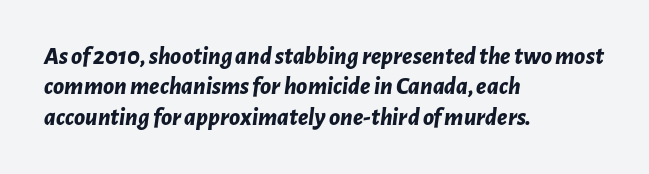
The whole block is typeset with a tilt. Short and long lines alike share a common starting point at left. Stroke thickness is high; the sample reads as a true bold. You could call the tracking neutral — neither tight nor loose. The strip under each line holds only bare page.
